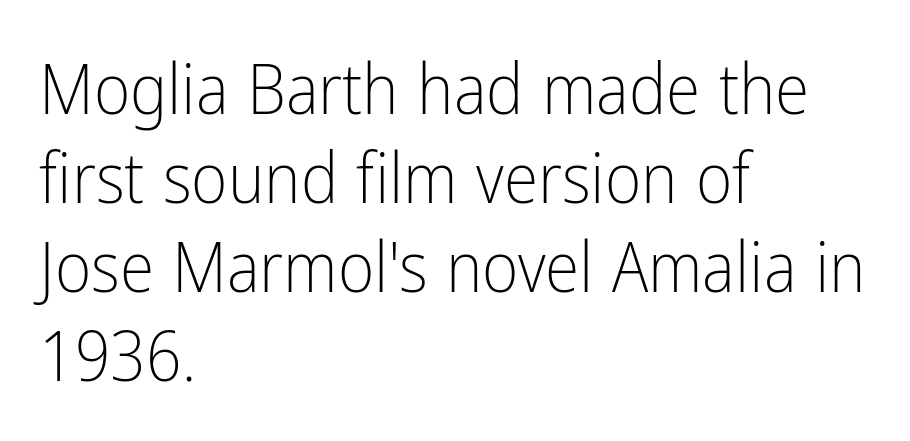
Unbolded letterforms with no extra heft. A normal amount of white space separates one row of letters from the next. Horizontally, the lines are justified to the leading edge only. Underlining? Definitely not there. Each word holds together tightly as a unit, with standard inter-letter gaps.
